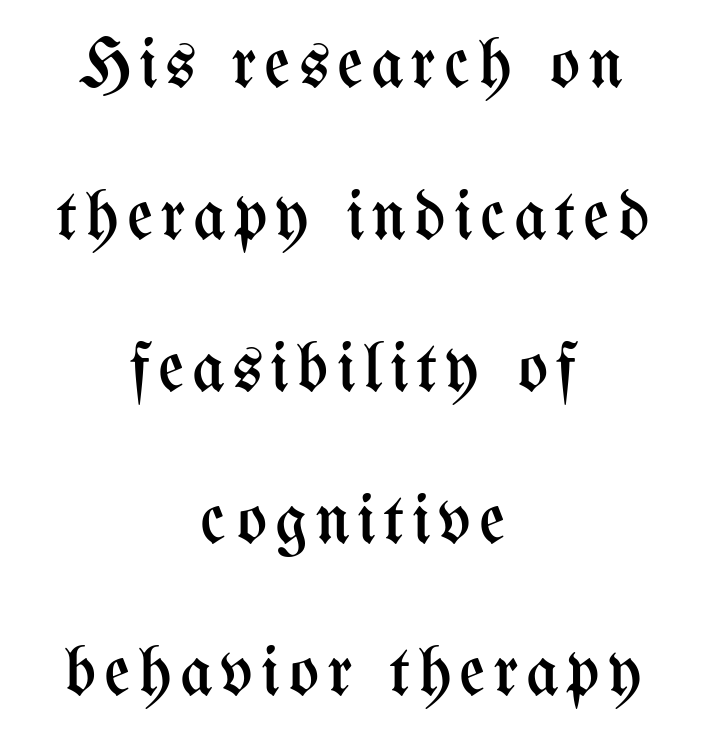
Q: Is the text bold? A: No.
Q: Is the text italic (slanted)? A: No, it is upright.
Q: Is the text underlined? A: No.
Q: How is the paragraph aligned? A: Centered.
Q: Is the spacing between lines tight, normal or loose? A: Loose.
Q: Width (condensed, normal, or wide)? A: Condensed.
Q: Stroke contrast? A: Medium.
Q: x-height? A: Medium.
Q: Monospaced? A: No.
